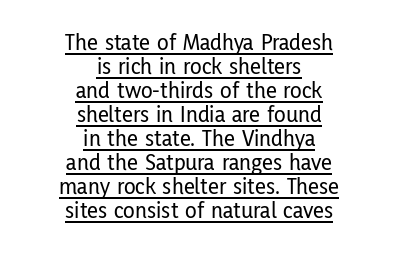
Q: Is the text italic (slanted)? A: No, it is upright.
Q: Is the text underlined? A: Yes.
Q: How is the paragraph aligned? A: Centered.
Q: Is the spacing between letters normal or unusually wide? A: Normal.
Q: Is the spacing between lines tight, normal or loose? A: Tight.
